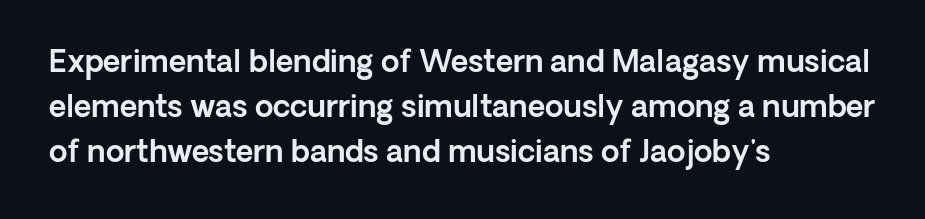
How are the letters spaced? Ordinarily, with no added tracking. The paragraph shown leans on its left margin. Every stem runs plumb, perpendicular to the baseline. The space beneath each line is pristine and unruled. Each letter keeps its own natural width here, so spacing adapts to shape. Quick note: interline space is typical.
